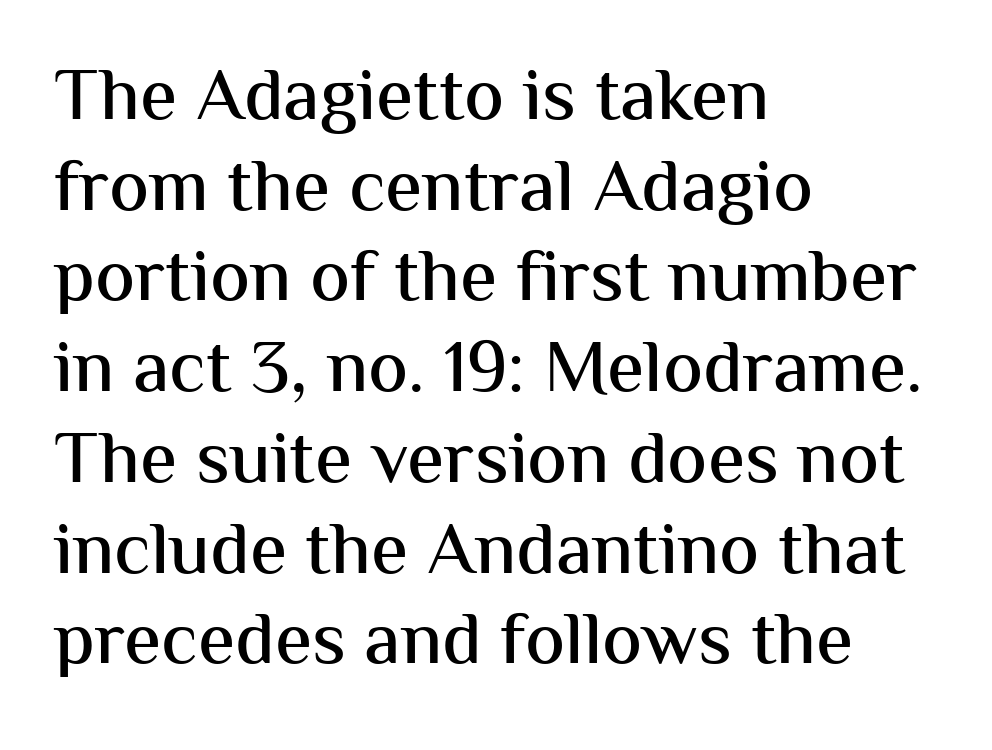
Q: Is the text italic (slanted)? A: No, it is upright.
Q: Is the typeface a serif or a sans-serif typeface? A: Sans-serif.
Q: Is the text underlined? A: No.
Q: How is the paragraph aligned? A: Left-aligned.
Q: Is the spacing between letters normal or unusually wide? A: Normal.
Q: Width (condensed, normal, or wide)? A: Normal.
Q: Stroke contrast? A: Medium.
Q: x-height? A: Medium.
Q: Monospaced? A: No.
